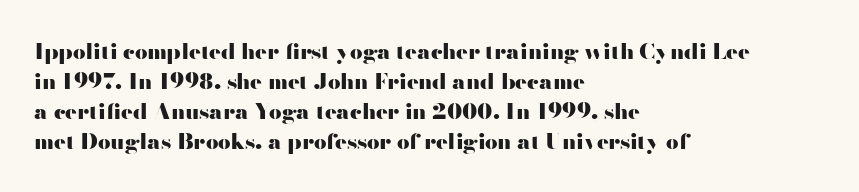
Q: Is the text bold? A: Yes.
Q: Is the text italic (slanted)? A: No, it is upright.
Q: Is the text underlined? A: No.
Q: How is the paragraph aligned? A: Left-aligned.
Q: Is the spacing between letters normal or unusually wide? A: Normal.
Q: Is the spacing between lines tight, normal or loose? A: Normal.
